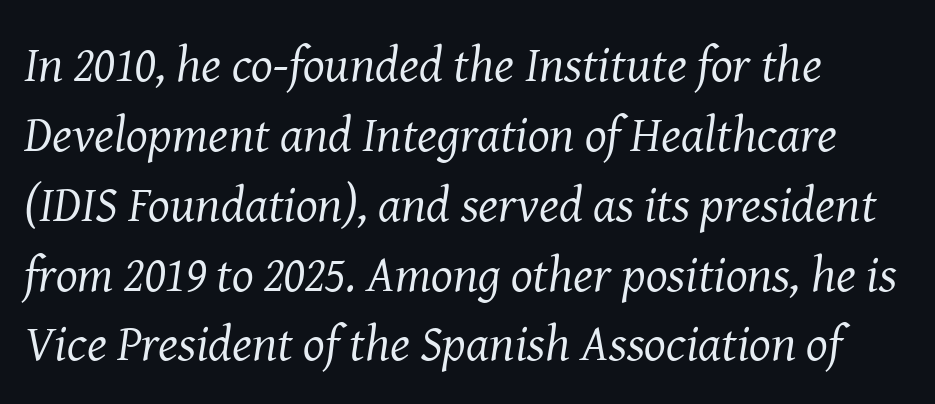
Q: Is the text bold? A: No.
Q: Is the text italic (slanted)? A: Yes, it leans right by about 8 degrees.
Q: Is the typeface a serif or a sans-serif typeface? A: Serif.
Q: Is the text underlined? A: No.
Q: How is the paragraph aligned? A: Left-aligned.
Q: Is the spacing between letters normal or unusually wide? A: Normal.
Q: Is the spacing between lines tight, normal or loose? A: Normal.
Q: Width (condensed, normal, or wide)? A: Normal.
Q: Stroke contrast? A: Medium.
Q: x-height? A: Medium.
Q: Monospaced? A: No.
